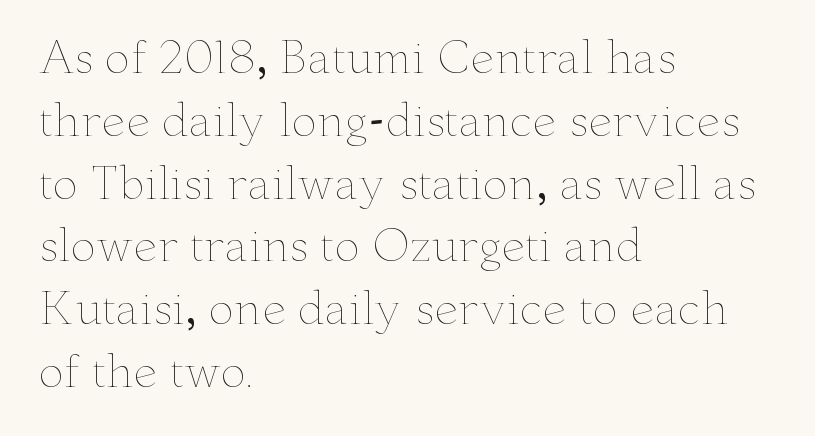
{"italic": "no", "bold": "no", "weight": "thin", "width": "wide", "stroke_contrast": "low", "x_height": "small", "monospaced": "no", "underline": "no", "align": "left", "line_spacing": "normal", "line_spacing_ratio": 1.46, "letter_spacing": "normal", "letter_spacing_em": 0.0, "glyph_px": 43}
